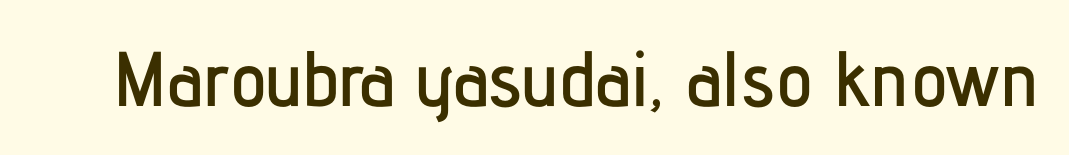
The image shows 78 px condensed sans-serif type, upright; set normal letter spacing, not underlined; low stroke contrast and a medium x-height.
